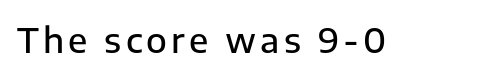
Q: Is the text bold? A: Semi-bold.
Q: Is the text italic (slanted)? A: No, it is upright.
Q: Is the typeface a serif or a sans-serif typeface? A: Sans-serif.
Q: Is the text underlined? A: No.
Q: Width (condensed, normal, or wide)? A: Normal.
Q: Stroke contrast? A: Low.
Q: x-height? A: Medium.
Q: Monospaced? A: No.
